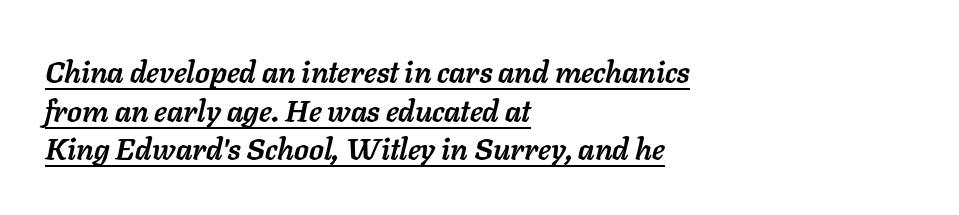
{"italic": "yes", "lean": "right", "slant_degrees": 11, "bold": "yes", "weight": "semibold", "width": "normal", "stroke_contrast": "low", "x_height": "medium", "monospaced": "no", "underline": "yes", "align": "left", "line_spacing": "normal", "line_spacing_ratio": 1.29, "letter_spacing": "normal", "letter_spacing_em": 0.0, "glyph_px": 30}
